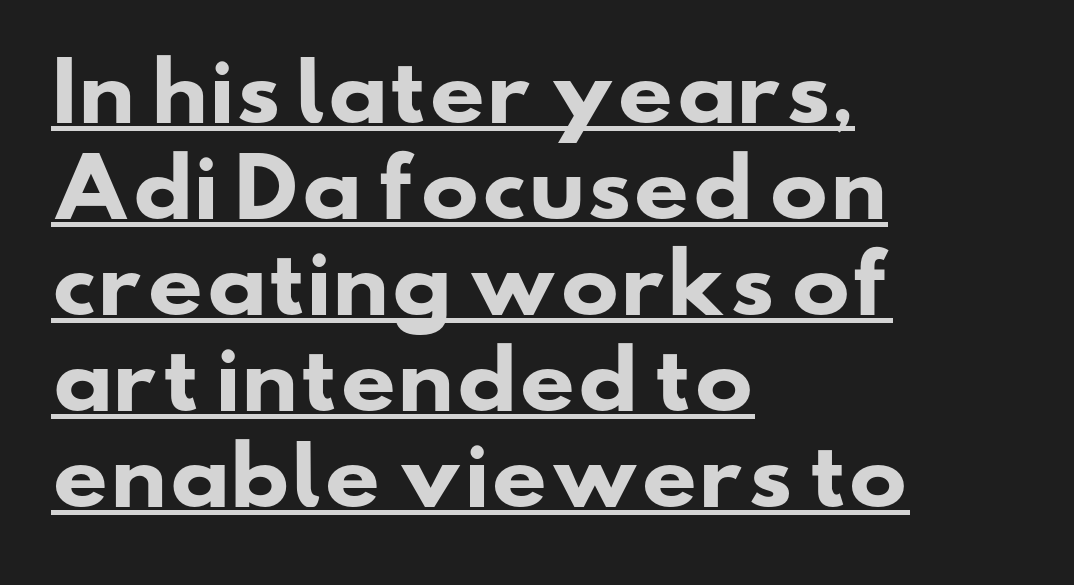
{"serif": "no", "bold": "yes", "weight": "heavy", "width": "wide", "stroke_contrast": "low", "x_height": "small", "monospaced": "no", "underline": "yes", "align": "left", "line_spacing_ratio": 1.23, "letter_spacing": "normal", "letter_spacing_em": 0.0, "glyph_px": 78}
